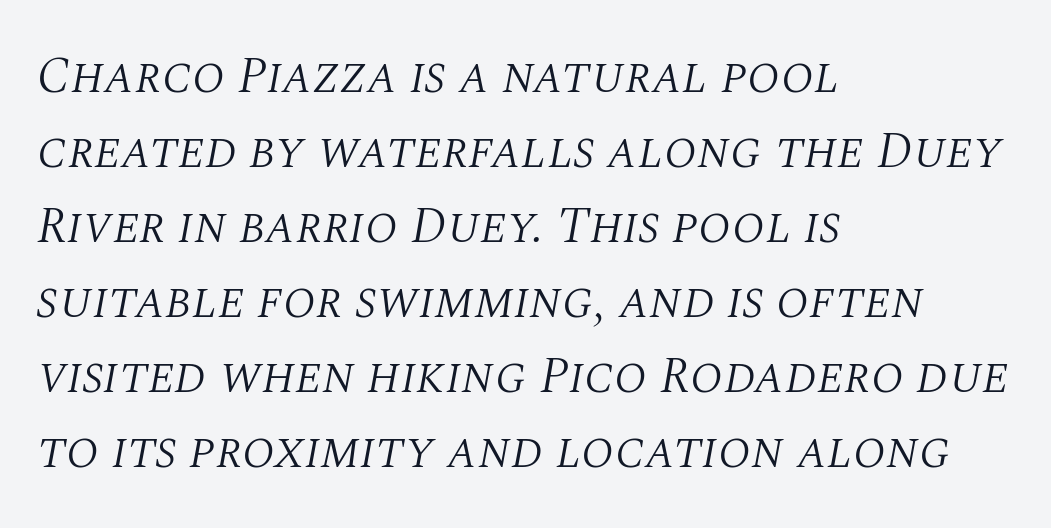
{"serif": "yes", "italic": "yes", "lean": "right", "slant_degrees": 10, "bold": "no", "weight": "light", "width": "normal", "stroke_contrast": "medium", "x_height": "large", "monospaced": "no", "underline": "no", "align": "left", "line_spacing": "normal", "line_spacing_ratio": 1.47, "letter_spacing": "normal", "letter_spacing_em": 0.0, "glyph_px": 51}
